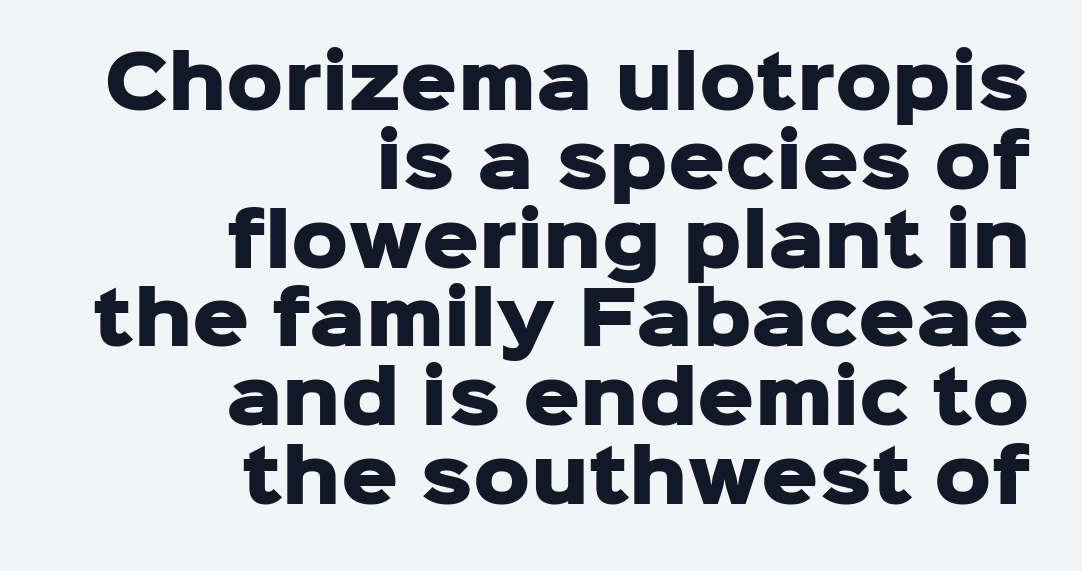
In terms of letterspacing, this is plain default setting. Notice how descenders almost collide with the ascenders below — that's tight leading. Rendered with straight, roman letterforms. Compared with an ordinary text face, these strokes are far heavier — a full bold. These lines are set flush right with a ragged left edge.
